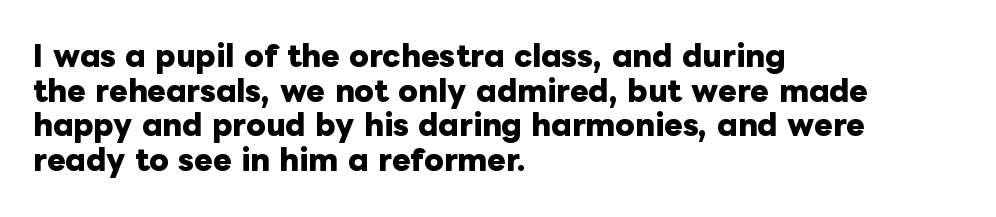
The image shows 28 px heavy type, upright; set left-aligned, line spacing 1.24x, normal letter spacing, not underlined; low stroke contrast and a medium x-height.
